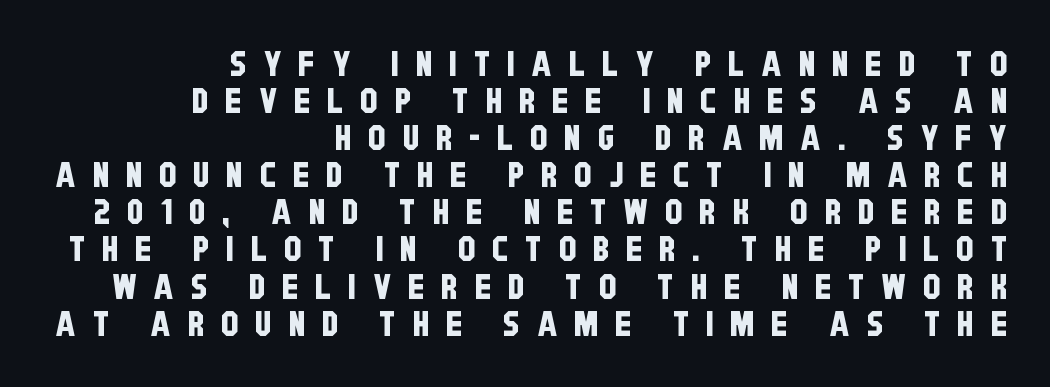
The type family on display is of the sans-serif kind. A flush-right, rag-left setting is used for this passage. Students, note that the glyphs here are deliberately spaced far apart. Tightly led — the rows are bunched.
